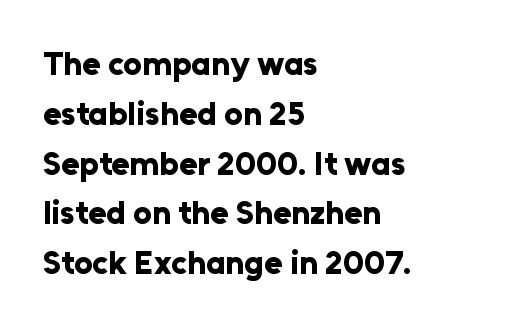
This sample uses an upright cut, with every glyph sitting square on the baseline. Grotesque or geometric, the face here clearly has no serifs. This rendering features lettering with no underline. A full-strength bold gives these letters their thick strokes. Think of a printed novel: that variable character pitch is what you see here. The text block is weighted toward the left margin, trailing off unevenly rightward.
